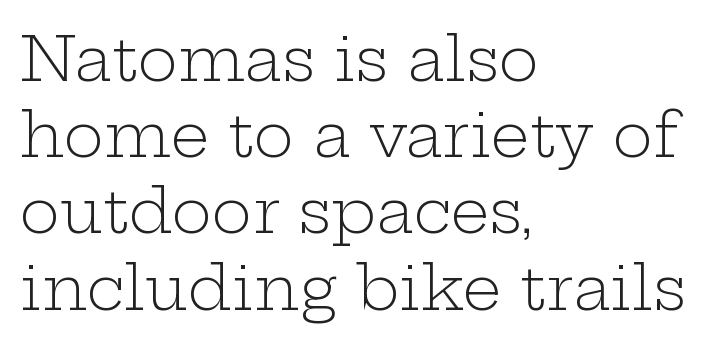
{"serif": "yes", "italic": "no", "bold": "no", "weight": "light", "width": "wide", "stroke_contrast": "low", "x_height": "medium", "monospaced": "no", "underline": "no", "align": "left", "line_spacing": "normal", "line_spacing_ratio": 1.25, "letter_spacing": "normal", "letter_spacing_em": 0.0, "glyph_px": 61}
